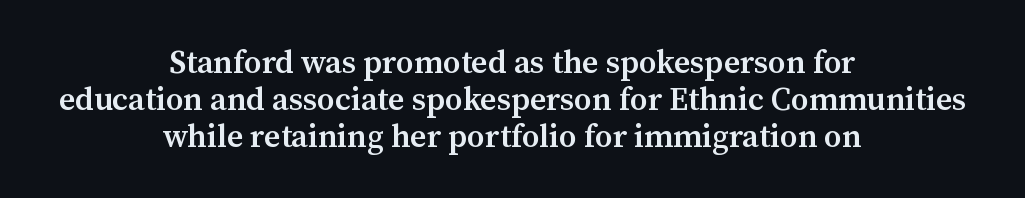
The image shows 32 px semibold serif type, upright; set centered, line spacing 1.16x, normal letter spacing, not underlined; medium stroke contrast and a medium x-height.
